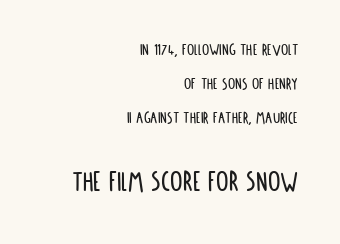
Q: Is the text italic (slanted)? A: No, it is upright.
Q: Is the typeface a serif or a sans-serif typeface? A: Sans-serif.
Q: Is the text underlined? A: No.
Q: How is the paragraph aligned? A: Right-aligned.
Q: Is the spacing between letters normal or unusually wide? A: Normal.
Q: Is the spacing between lines tight, normal or loose? A: Loose.
Q: Which block of text is set in a larger size, the first (top) or the second (bottom)? A: The second (bottom) one.
Q: Width (condensed, normal, or wide)? A: Condensed.
Q: Stroke contrast? A: Low.
Q: x-height? A: Large.
Q: Monospaced? A: No.
